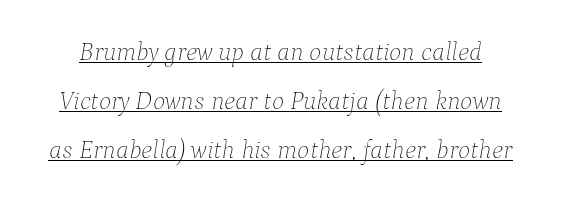
{"italic": "yes", "lean": "right", "slant_degrees": 9, "bold": "no", "underline": "yes", "line_spacing_ratio": 1.88, "letter_spacing": "normal", "letter_spacing_em": 0.0, "glyph_px": 26}
